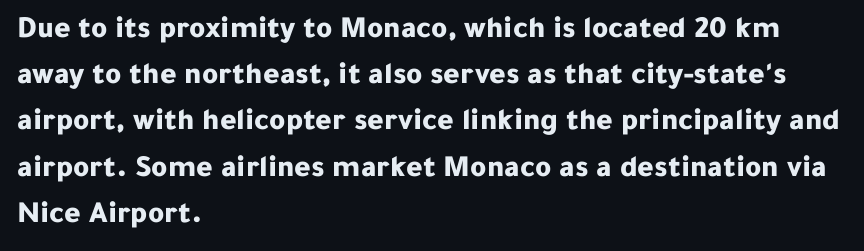
A typesetter would call this leading conventional body-copy spacing. Underline: absent. Reading down the block, your eye returns to a fixed left position each line. Serif or sans? Sans — the stroke terminals are bare. Looks like regular typesetting: each glyph gets only the width it needs. The letters stand straight up with perfectly vertical stems.
